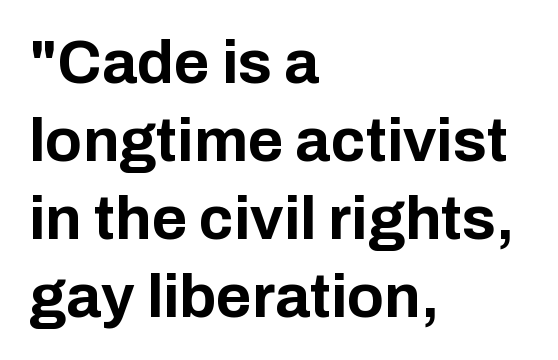
Q: Is the text bold? A: Yes.
Q: Is the text italic (slanted)? A: No, it is upright.
Q: Is the typeface a serif or a sans-serif typeface? A: Sans-serif.
Q: Is the text underlined? A: No.
Q: How is the paragraph aligned? A: Left-aligned.
Q: Is the spacing between letters normal or unusually wide? A: Normal.
Q: Is the spacing between lines tight, normal or loose? A: Normal.
Q: Width (condensed, normal, or wide)? A: Normal.
Q: Stroke contrast? A: Low.
Q: x-height? A: Medium.
Q: Monospaced? A: No.
